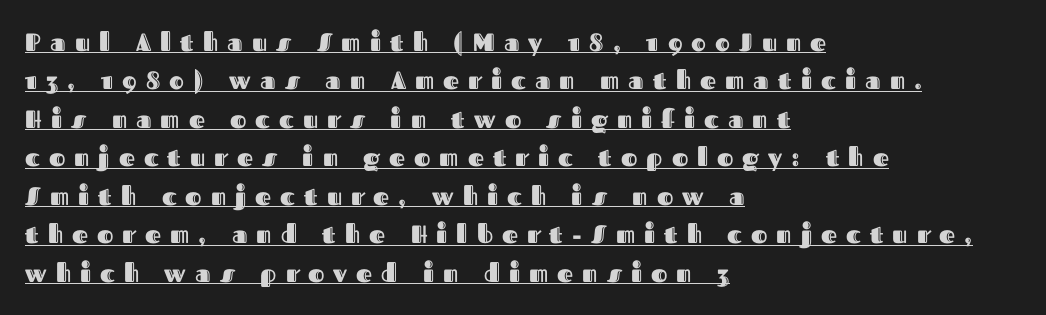
The image shows 25 px text type, upright; set left-aligned, normal line spacing (1.54x), unusually wide letter spacing (+0.36 em), underlined.
